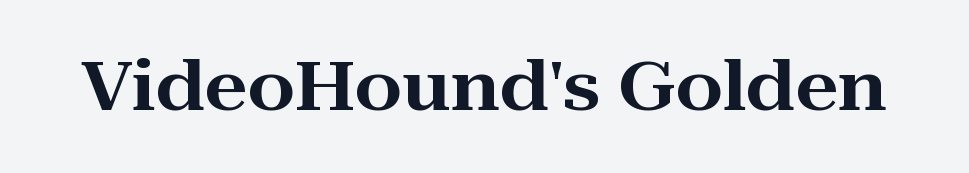
Character widths vary here, with narrow letters taking less room than wide ones. Yep, those are serifs on the letters. Honestly, there is no underline to notice here at all. What stands out about the letter spacing? Nothing — it is the standard amount.
